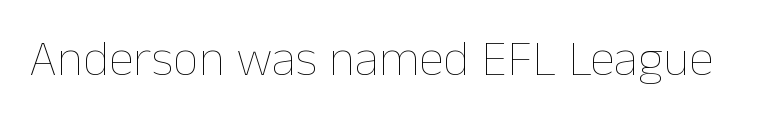
{"italic": "no", "bold": "no", "weight": "thin", "width": "normal", "stroke_contrast": "low", "x_height": "medium", "monospaced": "no", "underline": "no", "letter_spacing": "normal", "letter_spacing_em": 0.0, "glyph_px": 51}
